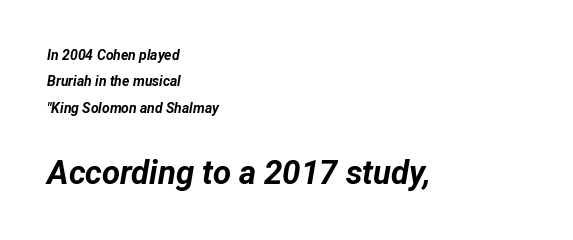
{"italic": "yes", "lean": "right", "slant_degrees": 12, "bold": "yes", "weight": "bold", "width": "normal", "stroke_contrast": "low", "x_height": "medium", "monospaced": "no", "underline": "no", "align": "left", "line_spacing_ratio": 1.89, "letter_spacing": "normal", "letter_spacing_em": 0.0, "larger_block": "second", "size_ratio": 2.36, "glyph_px": 33}
